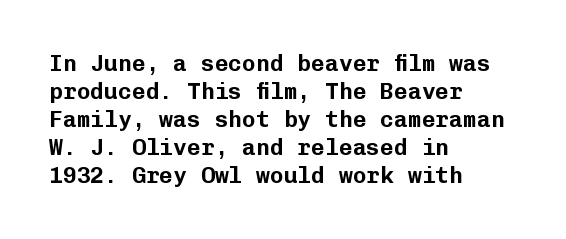
Look at the tracking — it's just the regular setting, nothing added. Caption: multi-line text, flush left, ragged right. Notice how the stems are strictly vertical — no italics here. A clean baseline with only descenders dipping below it.
